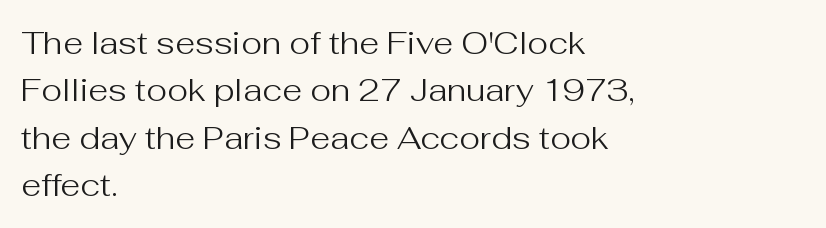
Quick note: interline space is typical. The space directly below the letters is spotless. Tracking value appears to be zero — textbook default spacing. Vertical stems look standard width or narrower in stroke. Stroke terminals: plain, sans-serif.
